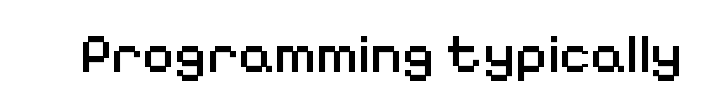
{"serif": "no", "italic": "no", "bold": "semi", "weight": "semibold", "width": "normal", "stroke_contrast": "low", "x_height": "medium", "monospaced": "no", "underline": "no", "letter_spacing": "normal", "letter_spacing_em": 0.0, "glyph_px": 55}
